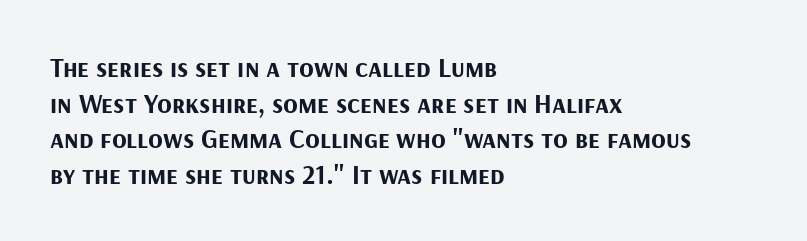
The image shows 27 px bold type, upright; set left-aligned, normal line spacing (1.32x), normal letter spacing, not underlined.
